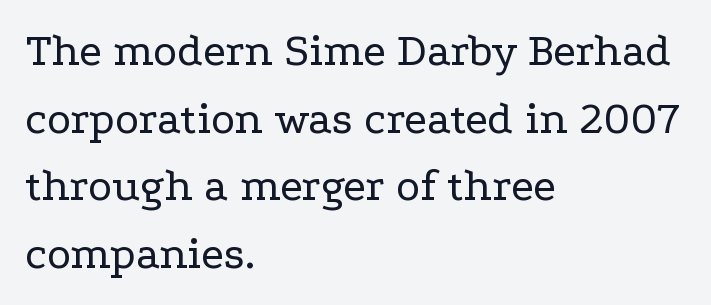
Q: Is the text bold? A: No.
Q: Is the text italic (slanted)? A: No, it is upright.
Q: Is the typeface a serif or a sans-serif typeface? A: Serif.
Q: Is the text underlined? A: No.
Q: How is the paragraph aligned? A: Left-aligned.
Q: Is the spacing between letters normal or unusually wide? A: Normal.
Q: Is the spacing between lines tight, normal or loose? A: Normal.
Q: Width (condensed, normal, or wide)? A: Wide.
Q: Stroke contrast? A: Low.
Q: x-height? A: Medium.
Q: Monospaced? A: No.
